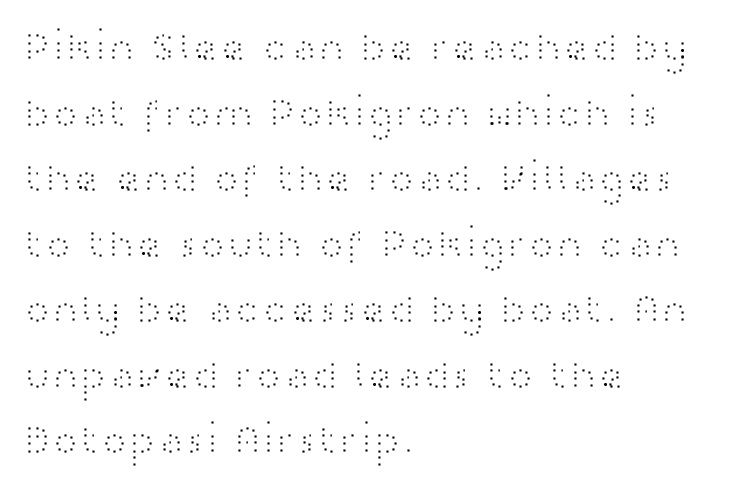
Q: Is the text bold? A: No.
Q: Is the text italic (slanted)? A: No, it is upright.
Q: Is the typeface a serif or a sans-serif typeface? A: Sans-serif.
Q: Is the text underlined? A: No.
Q: How is the paragraph aligned? A: Left-aligned.
Q: Is the spacing between letters normal or unusually wide? A: Normal.
Q: Is the spacing between lines tight, normal or loose? A: Normal.
Q: Width (condensed, normal, or wide)? A: Wide.
Q: Stroke contrast? A: High.
Q: x-height? A: Medium.
Q: Monospaced? A: No.
